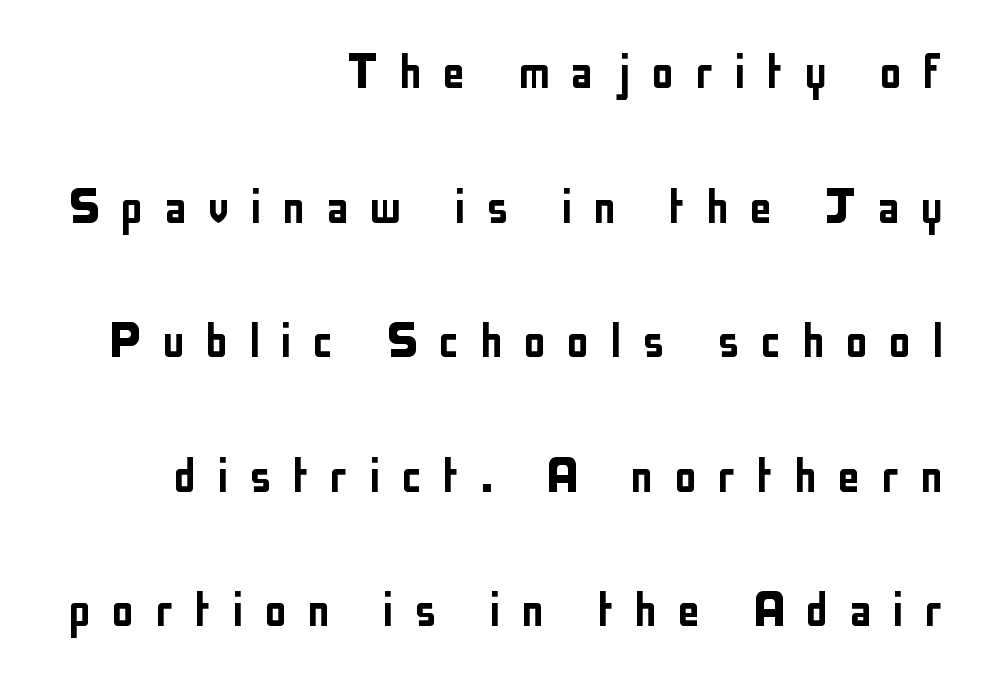
Rows of type keep a wide berth in the vertical direction. Right-aligned paragraph, ragged on the left. Look at the tracking — it's clearly loosened, letters drifting apart. The font's upright variant was chosen for this text.
